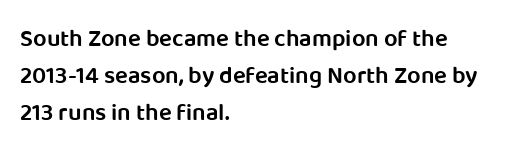
If you measured baseline to baseline, you'd find a middling distance. Summary of weight: moderately heavy, a semibold. Horizontal alignment here is leftward, the default for most running prose. Beneath every word, the page is bare.
